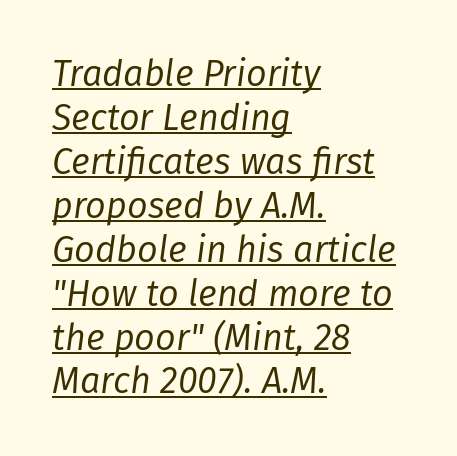
Italic? Definitely — the glyphs are oblique. A typesetter would call this proportional, since set widths differ per character. A light-to-regular cut is what we see here. Like a heading marked for emphasis, these lines bear an underscore. Is the block centered? No — it sits flush against the left margin.
